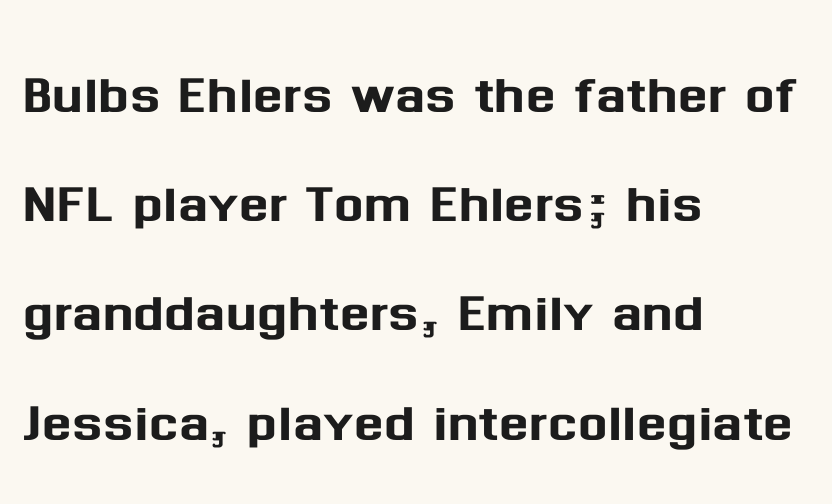
Q: Is the text italic (slanted)? A: No, it is upright.
Q: Is the typeface a serif or a sans-serif typeface? A: Sans-serif.
Q: Is the text underlined? A: No.
Q: How is the paragraph aligned? A: Left-aligned.
Q: Is the spacing between letters normal or unusually wide? A: Normal.
Q: Is the spacing between lines tight, normal or loose? A: Normal.
Q: Width (condensed, normal, or wide)? A: Normal.
Q: Stroke contrast? A: Medium.
Q: x-height? A: Medium.
Q: Monospaced? A: No.
